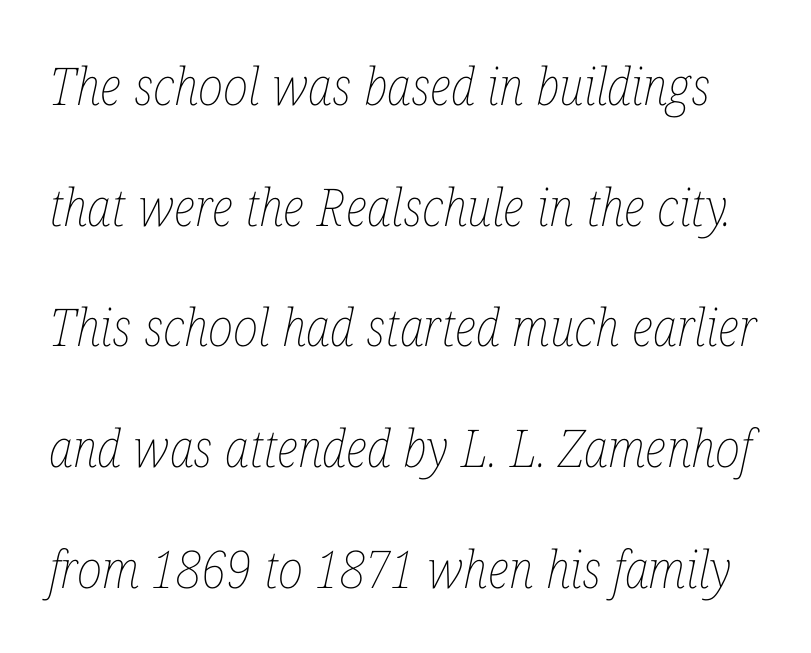
Counters stay open thanks to moderate or lighter strokes. Short note: letters normally spaced. The lettering tilts uniformly, giving the passage an italic look. The leading is generous, giving the passage an open texture. Check under the words: just untouched page. This sample has the flowing, uneven cadence of proportional lettering.
